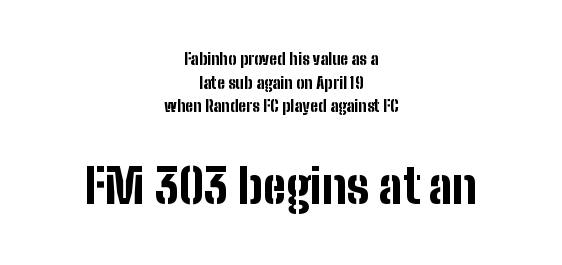
{"serif": "no", "italic": "no", "bold": "yes", "weight": "bold", "width": "condensed", "stroke_contrast": "low", "x_height": "medium", "monospaced": "no", "underline": "no", "align": "center", "line_spacing": "normal", "line_spacing_ratio": 1.47, "letter_spacing": "normal", "letter_spacing_em": 0.0, "larger_block": "second", "size_ratio": 2.94, "glyph_px": 47}
